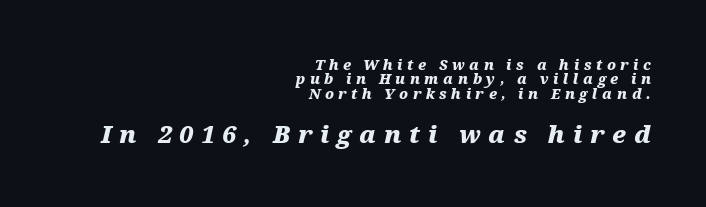
The image shows 24 px bold type, italic (leaning right); set right-aligned, tight line spacing (1.03x), unusually wide letter spacing (+0.32 em), not underlined; the second (bottom) block is 1.71x larger.
